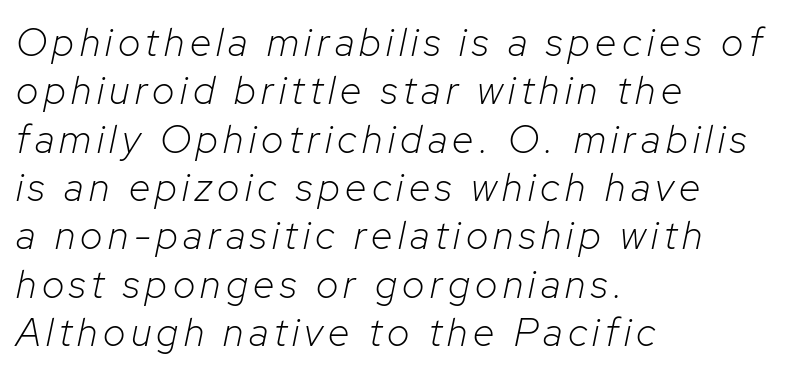
{"italic": "yes", "lean": "right", "slant_degrees": 12, "bold": "no", "weight": "light", "width": "normal", "stroke_contrast": "low", "x_height": "medium", "monospaced": "no", "underline": "no", "align": "left", "line_spacing_ratio": 1.24, "glyph_px": 39}
